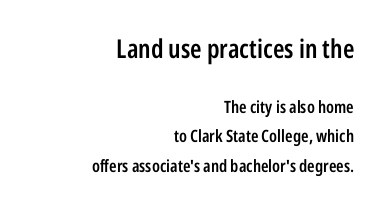
Q: Is the text bold? A: Semi-bold.
Q: Is the text italic (slanted)? A: No, it is upright.
Q: Is the text underlined? A: No.
Q: How is the paragraph aligned? A: Right-aligned.
Q: Is the spacing between letters normal or unusually wide? A: Normal.
Q: Which block of text is set in a larger size, the first (top) or the second (bottom)? A: The first (top) one.
